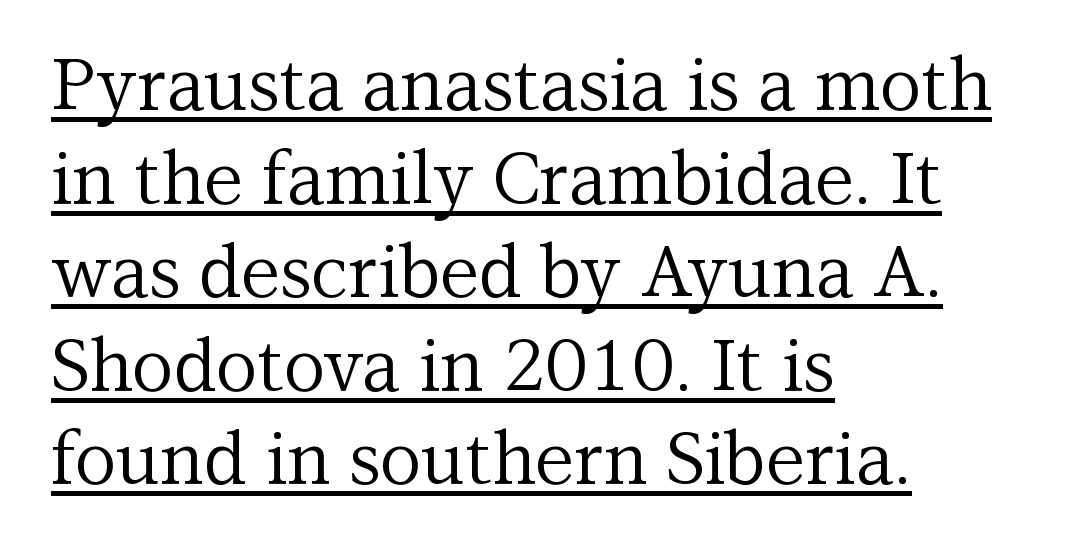
The image shows 72 px regular-weight serif type, upright; set left-aligned, normal line spacing (1.3x), normal letter spacing, underlined; medium stroke contrast and a medium x-height.
